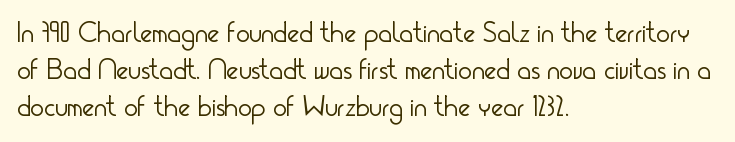
Q: Is the text bold? A: No.
Q: Is the text italic (slanted)? A: No, it is upright.
Q: Is the typeface a serif or a sans-serif typeface? A: Sans-serif.
Q: Is the text underlined? A: No.
Q: How is the paragraph aligned? A: Left-aligned.
Q: Is the spacing between letters normal or unusually wide? A: Normal.
Q: Is the spacing between lines tight, normal or loose? A: Normal.
Q: Width (condensed, normal, or wide)? A: Condensed.
Q: Stroke contrast? A: Low.
Q: x-height? A: Small.
Q: Monospaced? A: No.
